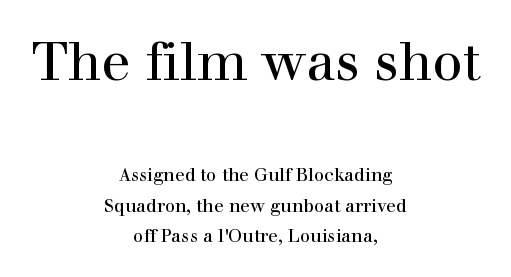
{"serif": "yes", "italic": "no", "width": "normal", "x_height": "medium", "monospaced": "no", "underline": "no", "align": "center", "line_spacing_ratio": 1.72, "letter_spacing": "normal", "letter_spacing_em": 0.0, "larger_block": "first", "size_ratio": 2.94, "glyph_px": 53}
